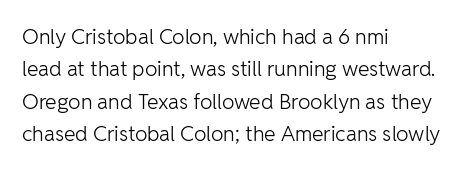
Q: Is the text bold? A: No.
Q: Is the text italic (slanted)? A: No, it is upright.
Q: Is the text underlined? A: No.
Q: How is the paragraph aligned? A: Left-aligned.
Q: Is the spacing between letters normal or unusually wide? A: Normal.
Q: Is the spacing between lines tight, normal or loose? A: Normal.
